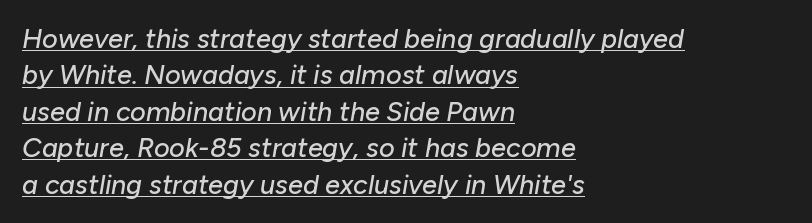
The image shows 27 px text type, italic (leaning right); set left-aligned, normal line spacing (1.35x), normal letter spacing, underlined.
